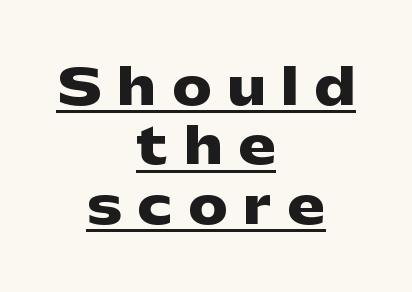
Typographic density is high because the face is bold. Do the letters lean? They stand straight. Each letter keeps its own natural width here, so spacing adapts to shape. Honestly, the underline is the first thing you notice here. Does extra space separate the letters? Yes, quite a lot of it.
